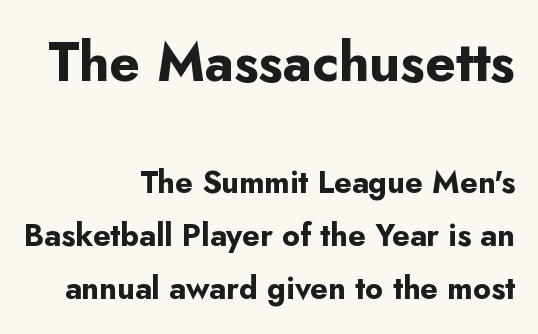
The passage shown is typed in a proportional face where columns would drift. The passage is arranged like a letterhead date or caption credit — flush right. Regarding serifs, this sample does without them. Compared with an ordinary text face, these strokes are far heavier — a full bold.
